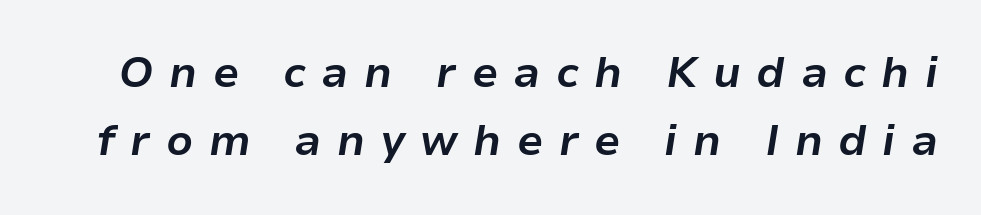
The type is letterspaced generously, with wide tracking. The specimen omits any rule beneath the text block's lines. The designer left line spacing at the default. Observe the lean: these are italic letterforms. These lines are rendered in a variable-pitch font.
